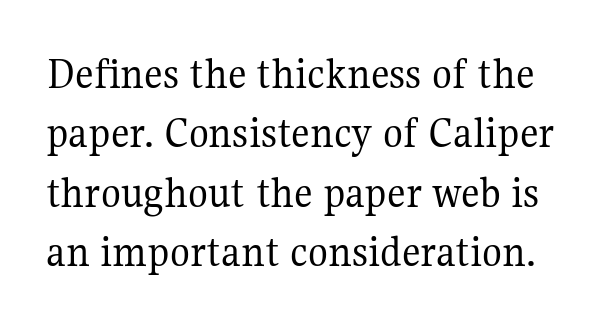
Q: Is the text bold? A: No.
Q: Is the text italic (slanted)? A: No, it is upright.
Q: Is the typeface a serif or a sans-serif typeface? A: Serif.
Q: Is the text underlined? A: No.
Q: Is the spacing between letters normal or unusually wide? A: Normal.
Q: Is the spacing between lines tight, normal or loose? A: Normal.
Q: Width (condensed, normal, or wide)? A: Normal.
Q: Stroke contrast? A: Medium.
Q: x-height? A: Medium.
Q: Monospaced? A: No.
